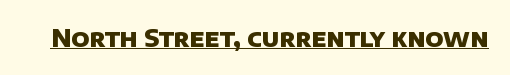
{"bold": "yes", "underline": "yes", "letter_spacing": "normal", "letter_spacing_em": 0.0, "glyph_px": 24}
